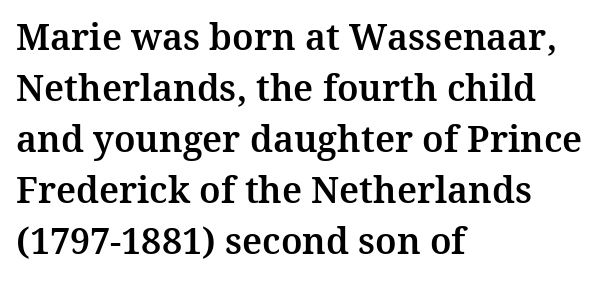
{"serif": "yes", "italic": "no", "width": "normal", "stroke_contrast": "medium", "x_height": "medium", "monospaced": "no", "underline": "no", "align": "left", "line_spacing": "normal", "line_spacing_ratio": 1.42, "letter_spacing": "normal", "letter_spacing_em": 0.0, "glyph_px": 36}
